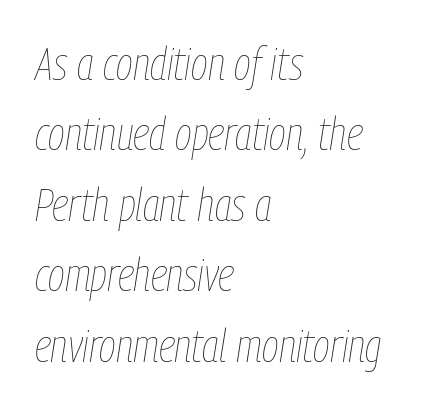
Bold? No — there's no thickening of the strokes. The strip under each line holds only bare page. If you drew a ruler down the left edge, every line would touch it. In terms of posture, this sample is oblique. A typesetter would call this proportional, since set widths differ per character.
